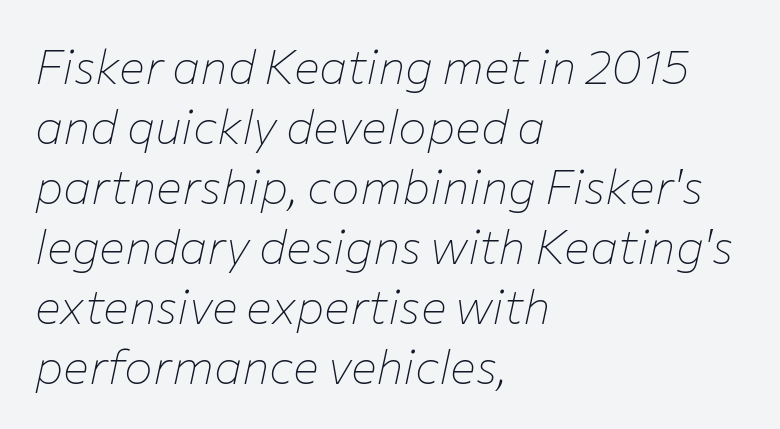
Q: Is the text bold? A: No.
Q: Is the text italic (slanted)? A: Yes, it leans right by about 12 degrees.
Q: Is the text underlined? A: No.
Q: How is the paragraph aligned? A: Left-aligned.
Q: Is the spacing between letters normal or unusually wide? A: Normal.
Q: Is the spacing between lines tight, normal or loose? A: Normal.
Q: Width (condensed, normal, or wide)? A: Normal.
Q: Stroke contrast? A: Low.
Q: x-height? A: Medium.
Q: Monospaced? A: No.
